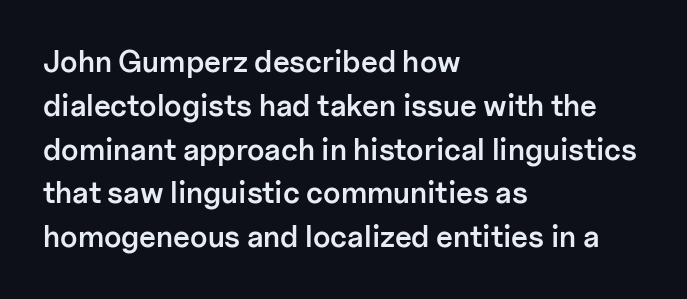
These words are printed semibold, heavier than regular yet not bold. Font category for this specimen: sans-serif. You could call the tracking neutral — neither tight nor loose. Rendered with straight, roman letterforms. Layout note: lines flush left.
